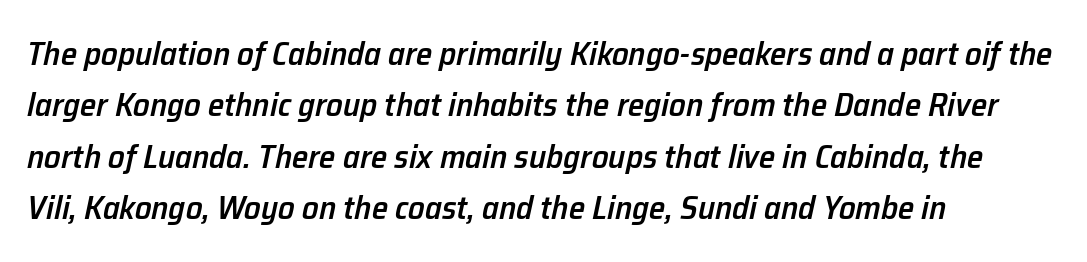
The image shows 33 px semibold type, italic (leaning right); set left-aligned, normal line spacing (1.56x), normal letter spacing, not underlined; low stroke contrast and a medium x-height.
